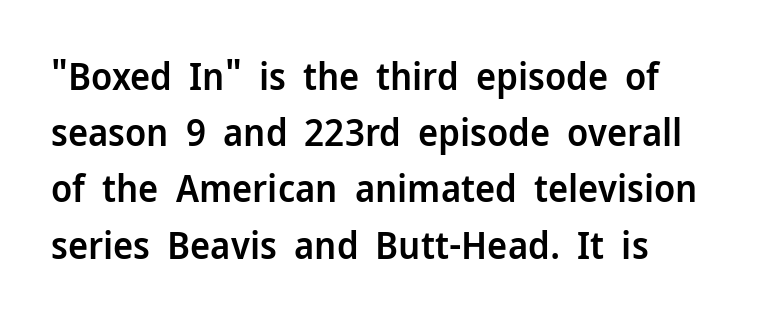
Q: Is the text bold? A: Semi-bold.
Q: Is the text italic (slanted)? A: No, it is upright.
Q: Is the typeface a serif or a sans-serif typeface? A: Sans-serif.
Q: Is the text underlined? A: No.
Q: Is the spacing between letters normal or unusually wide? A: Normal.
Q: Is the spacing between lines tight, normal or loose? A: Normal.
Q: Width (condensed, normal, or wide)? A: Normal.
Q: Stroke contrast? A: Low.
Q: x-height? A: Medium.
Q: Monospaced? A: No.
